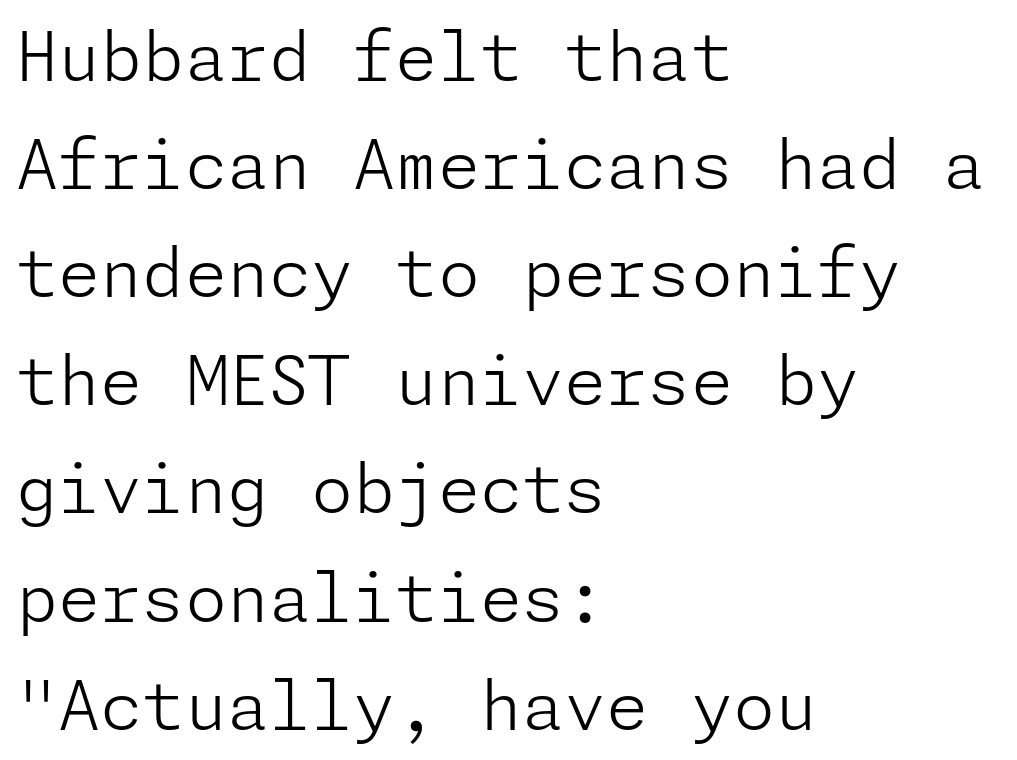
Look at the bottom of the vertical strokes: they stop flat, with no serifs. Evenly set lines give the paragraph a standard silhouette. This reads as an unemphasized weight, regular at the heaviest. The compositor pushed each line to the left boundary. Here the glyphs are tracked normally, forming tight word shapes.
